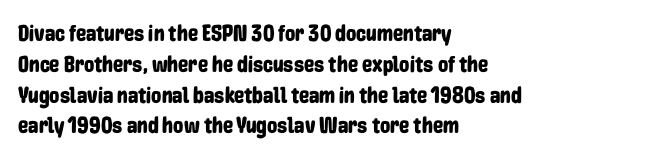
The image shows 23 px text type, upright; set left-aligned, normal line spacing (1.34x), normal letter spacing, not underlined.
